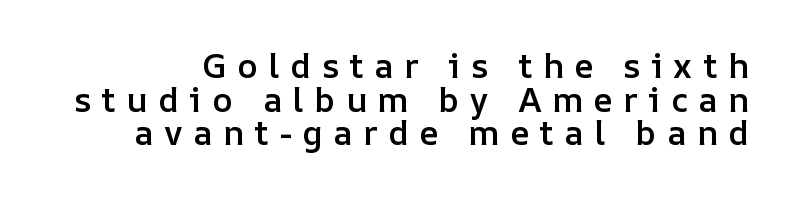
{"italic": "no", "bold": "semi", "weight": "semibold", "width": "normal", "stroke_contrast": "low", "x_height": "medium", "monospaced": "no", "underline": "no", "line_spacing": "tight", "line_spacing_ratio": 0.99, "letter_spacing": "wide", "letter_spacing_em": 0.31, "glyph_px": 34}
